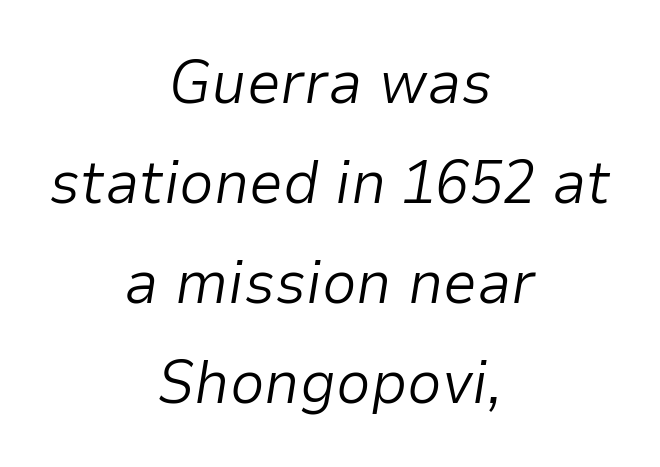
Q: Is the text bold? A: No.
Q: Is the text italic (slanted)? A: Yes, it leans right by about 9 degrees.
Q: Is the text underlined? A: No.
Q: How is the paragraph aligned? A: Centered.
Q: Is the spacing between letters normal or unusually wide? A: Normal.
Q: Is the spacing between lines tight, normal or loose? A: Normal.
Q: Width (condensed, normal, or wide)? A: Normal.
Q: Stroke contrast? A: Low.
Q: x-height? A: Medium.
Q: Monospaced? A: No.
